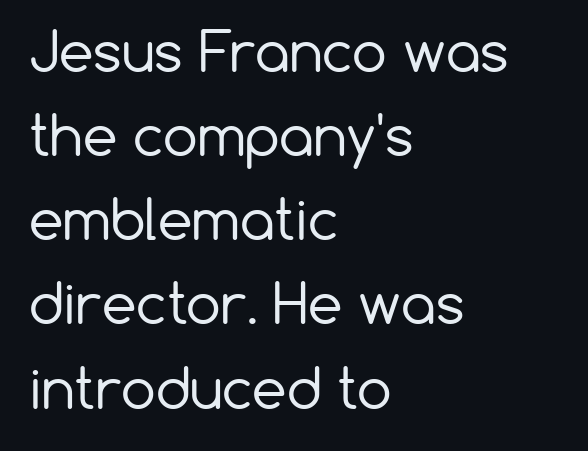
{"serif": "no", "italic": "no", "bold": "no", "weight": "regular", "width": "normal", "stroke_contrast": "low", "x_height": "medium", "monospaced": "no", "underline": "no", "align": "left", "line_spacing": "normal", "line_spacing_ratio": 1.53, "letter_spacing": "normal", "letter_spacing_em": 0.0, "glyph_px": 55}
